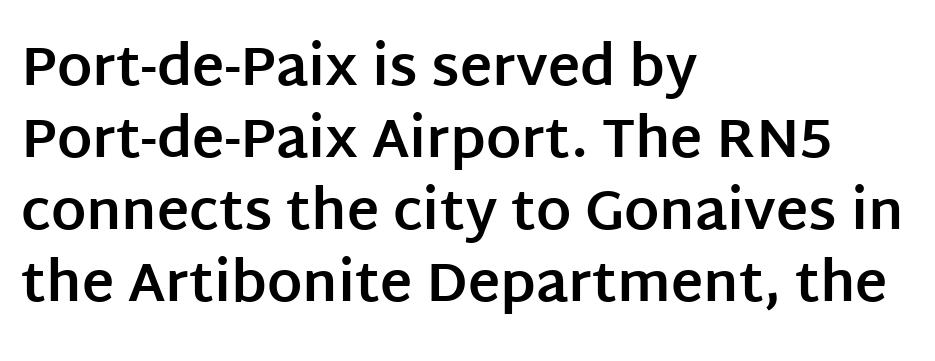
The image shows 55 px bold sans-serif type, upright; set left-aligned, normal line spacing (1.31x), normal letter spacing, not underlined; low stroke contrast and a large x-height.
